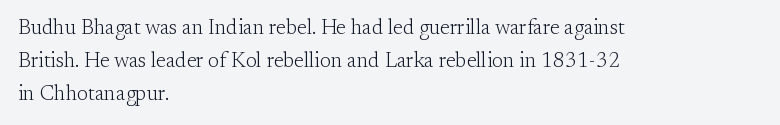
The image shows 21 px text type, upright; set left-aligned, normal line spacing (1.58x), normal letter spacing, not underlined.
